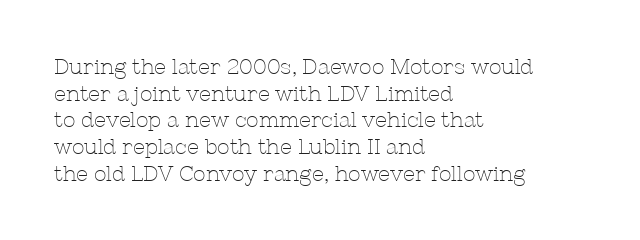
The image shows 21 px text type, upright; set left-aligned, normal line spacing (1.27x), normal letter spacing, not underlined.
